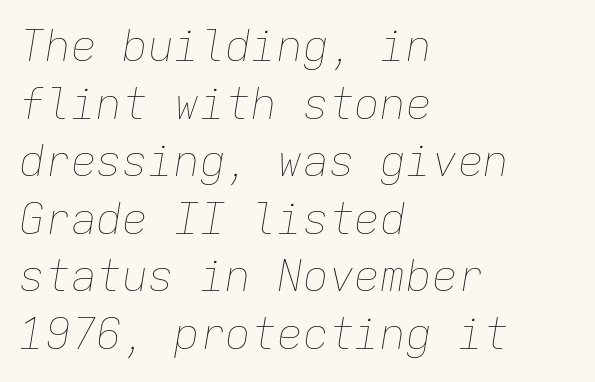
Q: Is the text bold? A: No.
Q: Is the text italic (slanted)? A: Yes, it leans right by about 9 degrees.
Q: Is the text underlined? A: No.
Q: How is the paragraph aligned? A: Left-aligned.
Q: Is the spacing between letters normal or unusually wide? A: Normal.
Q: Is the spacing between lines tight, normal or loose? A: Normal.
Q: Width (condensed, normal, or wide)? A: Normal.
Q: Stroke contrast? A: Low.
Q: x-height? A: Medium.
Q: Monospaced? A: Yes.
